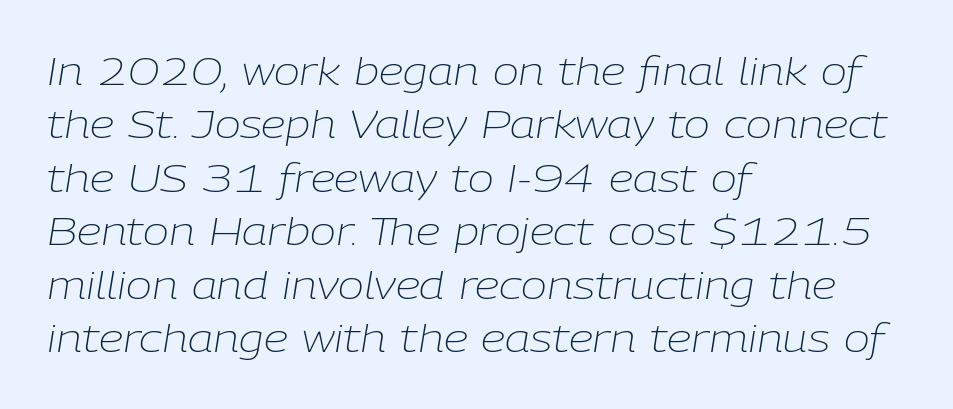
The image shows 39 px light type, italic (leaning right); set left-aligned, normal line spacing (1.37x), normal letter spacing, not underlined; low stroke contrast and a medium x-height.
